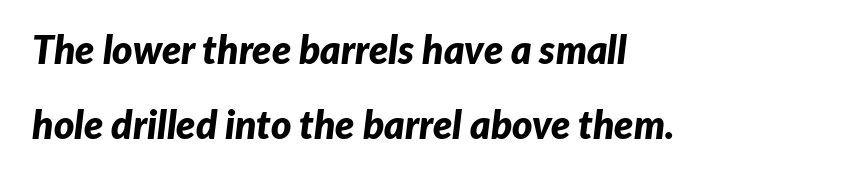
The horizontal fit of the characters is conventional and even. One-word summary of the alignment: left. The glyphs look as if they've been sheared to an angle. The letters advance in unequal steps, a hallmark of proportional type.
